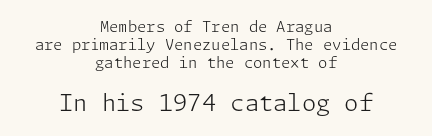
{"italic": "no", "bold": "no", "underline": "no", "align": "center", "line_spacing_ratio": 1.21, "letter_spacing": "normal", "letter_spacing_em": 0.0, "larger_block": "second", "size_ratio": 1.53, "glyph_px": 23}
